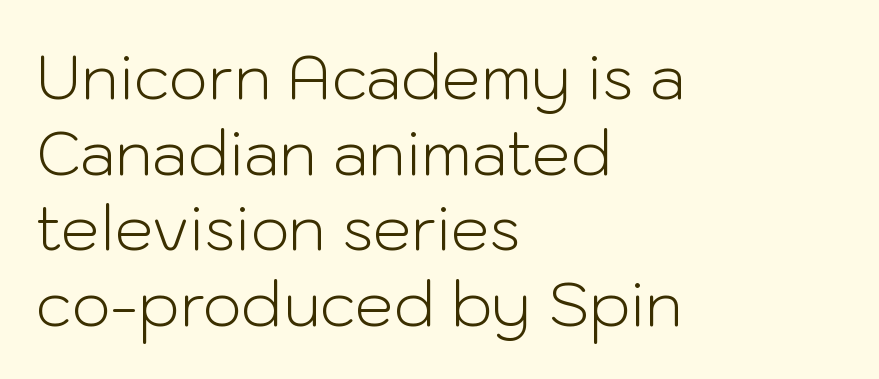
The image shows 61 px light sans-serif type, upright; set left-aligned, line spacing 1.24x, normal letter spacing, not underlined; low stroke contrast and a medium x-height.
